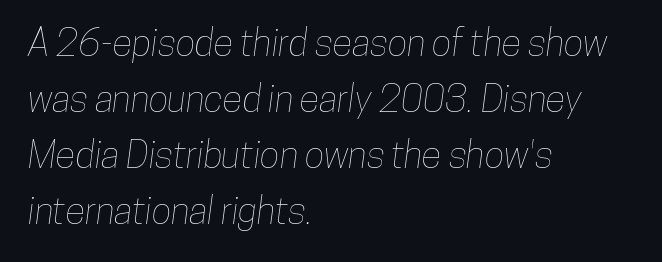
{"width": "condensed", "stroke_contrast": "low", "x_height": "medium", "monospaced": "no", "underline": "no", "align": "left", "line_spacing": "normal", "line_spacing_ratio": 1.51, "letter_spacing": "normal", "letter_spacing_em": 0.0, "glyph_px": 37}
